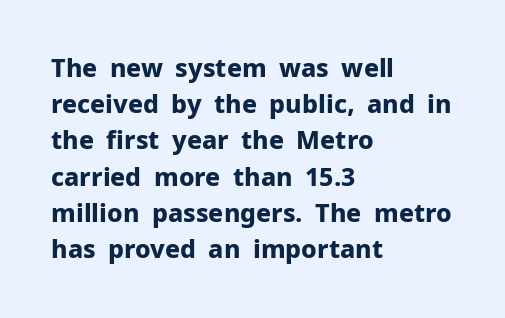
Typesetter's note: full bold, strokes at maximum text heaviness. Rendered with straight, roman letterforms. The line-height multiplier appears to be the usual default. Words appear dense and cohesive because spacing is normal. A student would call this left alignment; a typographer would say flush left, rag right. The baseline area is clear.
